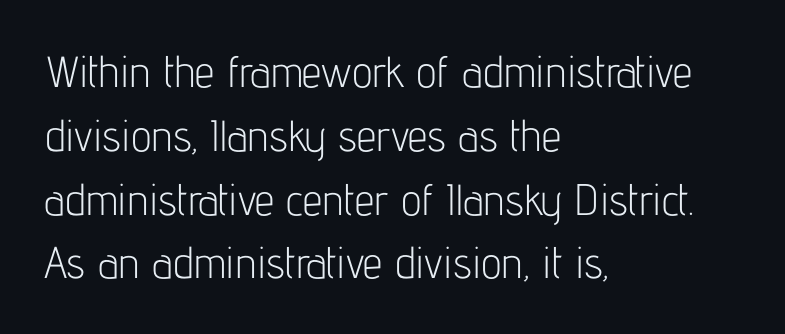
The image shows 44 px light, condensed sans-serif type, upright; set left-aligned, normal line spacing (1.45x), normal letter spacing, not underlined; low stroke contrast and a medium x-height.
